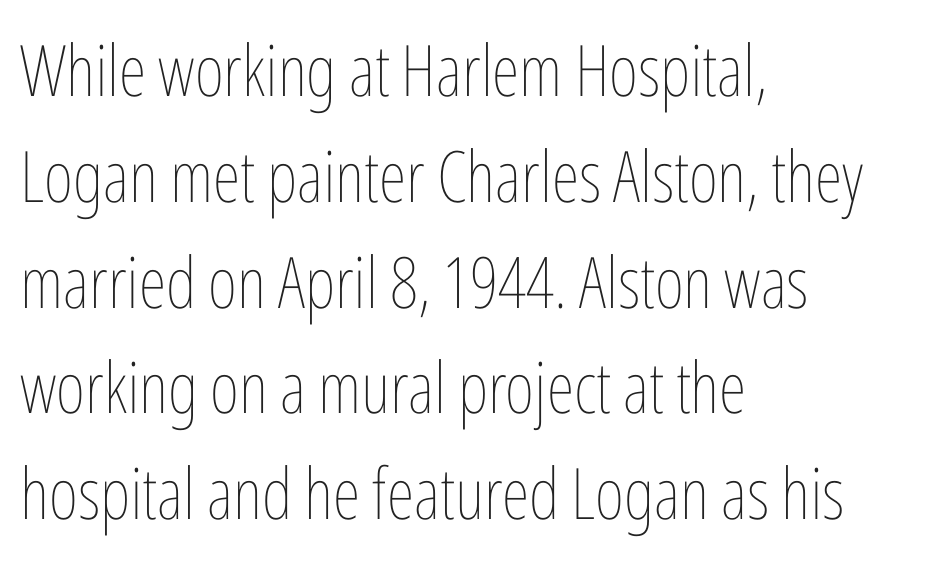
The image shows 71 px thin, condensed type, upright; set left-aligned, normal line spacing (1.49x), normal letter spacing, not underlined; low stroke contrast and a medium x-height.
